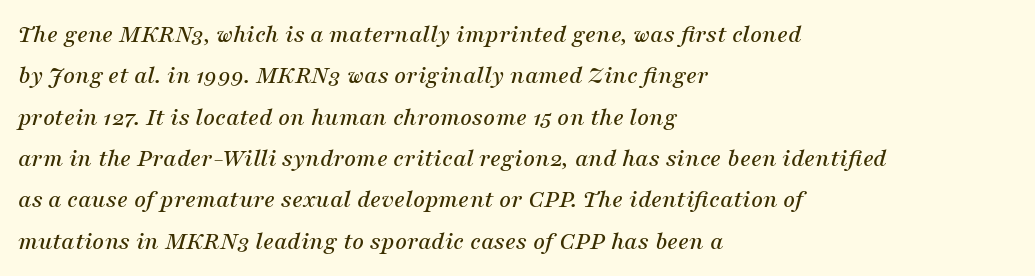
Q: Is the text italic (slanted)? A: Yes, it leans right by about 16 degrees.
Q: Is the text underlined? A: No.
Q: How is the paragraph aligned? A: Left-aligned.
Q: Is the spacing between letters normal or unusually wide? A: Normal.
Q: Is the spacing between lines tight, normal or loose? A: Normal.
